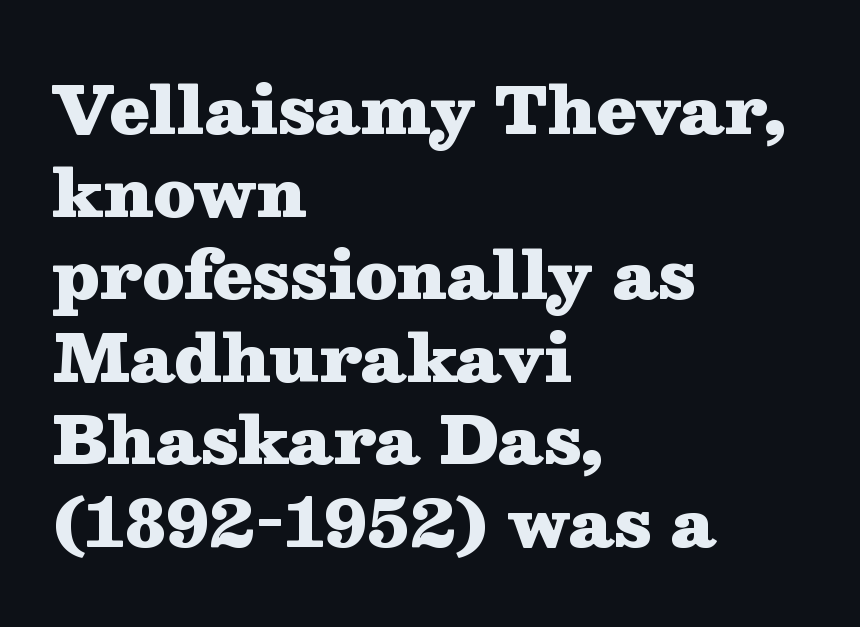
The image shows 65 px heavy, wide serif type, upright; set left-aligned, normal line spacing (1.27x), normal letter spacing, not underlined; medium stroke contrast and a medium x-height.
